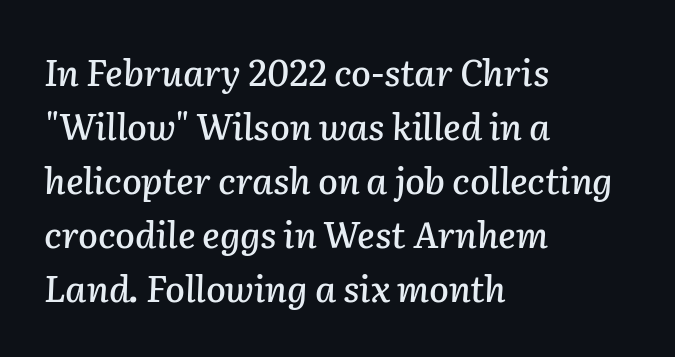
The image shows 36 px text type, italic (leaning right); set left-aligned, normal line spacing (1.5x), normal letter spacing, not underlined; low stroke contrast and a medium x-height.
